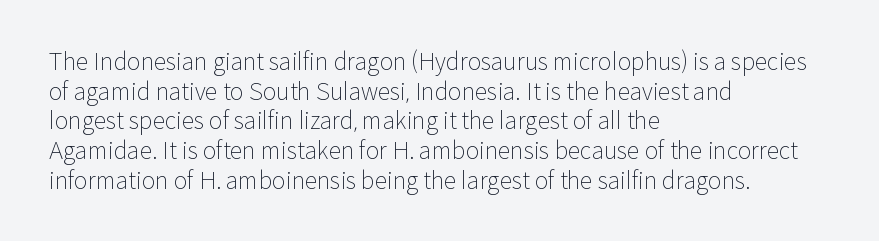
The image shows 23 px text type, upright; set left-aligned, normal line spacing (1.29x), normal letter spacing, not underlined.
